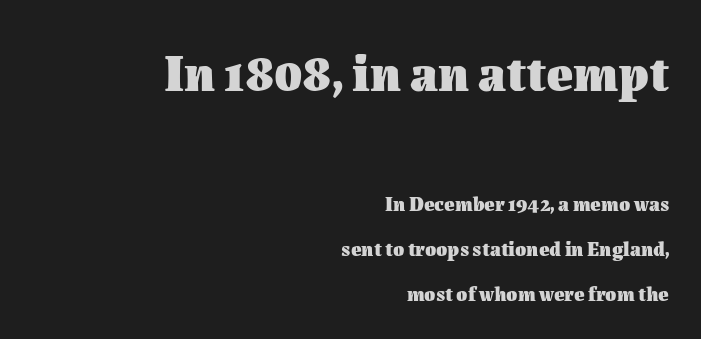
The image shows 51 px heavy type, upright; set right-aligned, loose line spacing (2.25x), normal letter spacing, not underlined; the first (top) block is 2.55x larger; medium stroke contrast and a medium x-height.
